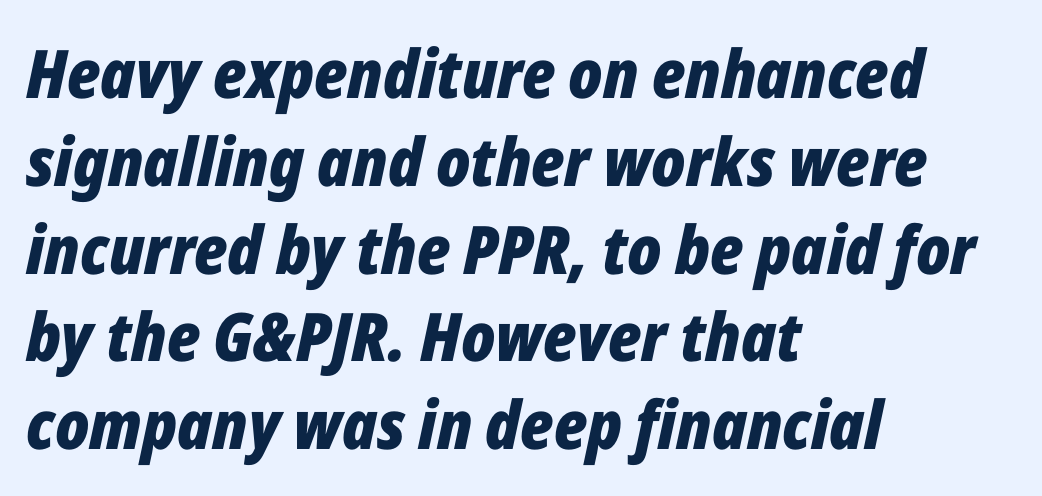
The image shows 67 px bold, condensed type, italic (leaning right); set left-aligned, normal line spacing (1.31x), normal letter spacing, not underlined; low stroke contrast and a medium x-height.
